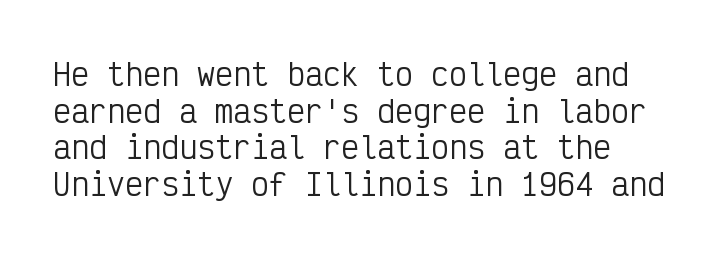
Is the letter spacing exaggerated? No — it looks like the ordinary default. No chunkiness to these letters — they're not bold. The axis of the letterforms is exactly vertical. This rendering employs a face without finishing strokes, i.e., a sans-serif. Underlining? Definitely not there. The rendering uses typewriter-style spacing with identical character cells.
